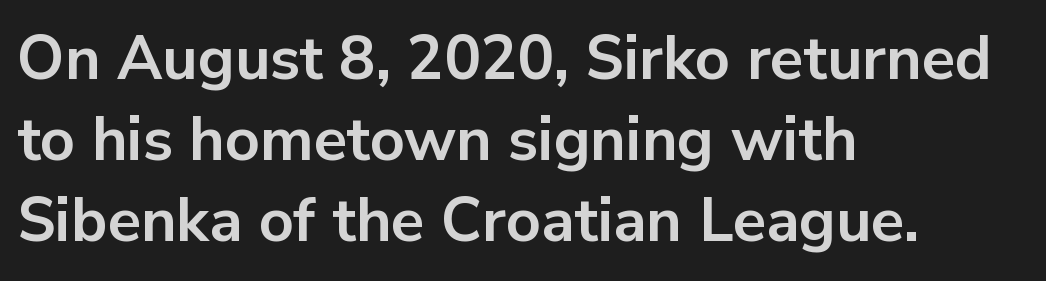
Q: Is the text bold? A: Yes.
Q: Is the text italic (slanted)? A: No, it is upright.
Q: Is the typeface a serif or a sans-serif typeface? A: Sans-serif.
Q: Is the text underlined? A: No.
Q: How is the paragraph aligned? A: Left-aligned.
Q: Is the spacing between letters normal or unusually wide? A: Normal.
Q: Is the spacing between lines tight, normal or loose? A: Normal.
Q: Width (condensed, normal, or wide)? A: Normal.
Q: Stroke contrast? A: Low.
Q: x-height? A: Medium.
Q: Monospaced? A: No.
